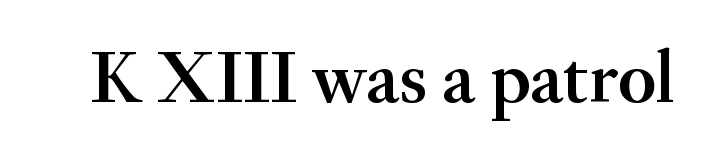
This is the in-between weight designers call semibold or demi. You can tell it's not italic because the verticals are truly vertical. The line texture is even and compact thanks to regular tracking. This sample has the flowing, uneven cadence of proportional lettering. Regarding serifs, this sample has them. Letters rest on an invisible, unmarked baseline.
